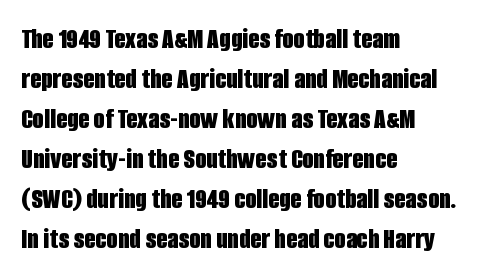
{"serif": "no", "italic": "no", "bold": "yes", "weight": "bold", "width": "condensed", "stroke_contrast": "low", "x_height": "large", "monospaced": "no", "underline": "no", "align": "left", "line_spacing": "normal", "line_spacing_ratio": 1.38, "letter_spacing": "normal", "letter_spacing_em": 0.0, "glyph_px": 29}
